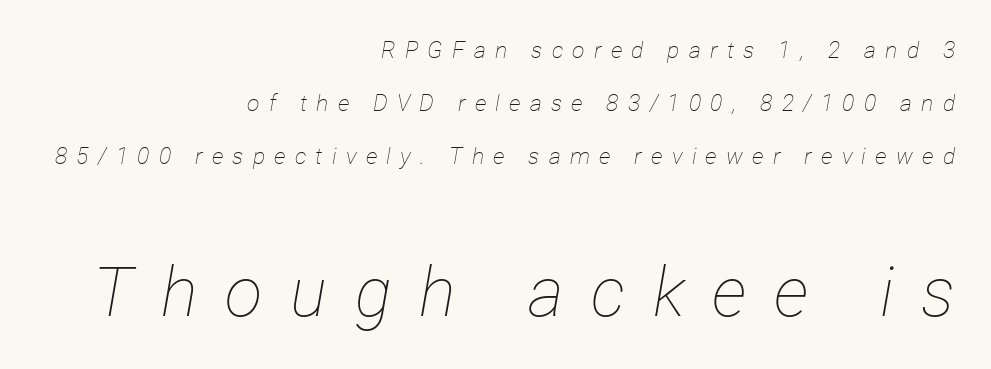
{"italic": "yes", "lean": "right", "slant_degrees": 12, "bold": "no", "weight": "thin", "width": "condensed", "stroke_contrast": "low", "x_height": "medium", "monospaced": "no", "underline": "no", "align": "right", "line_spacing": "loose", "line_spacing_ratio": 2.31, "letter_spacing": "wide", "letter_spacing_em": 0.4, "larger_block": "second", "size_ratio": 3.0, "glyph_px": 69}
